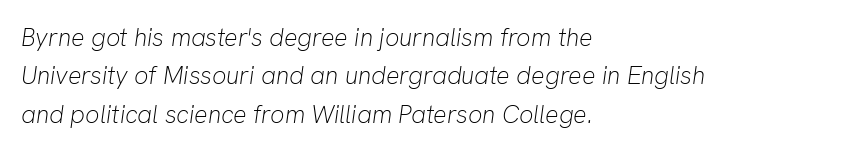
Q: Is the text bold? A: No.
Q: Is the text italic (slanted)? A: Yes, it leans right by about 8 degrees.
Q: Is the text underlined? A: No.
Q: How is the paragraph aligned? A: Left-aligned.
Q: Is the spacing between letters normal or unusually wide? A: Normal.
Q: Is the spacing between lines tight, normal or loose? A: Normal.
